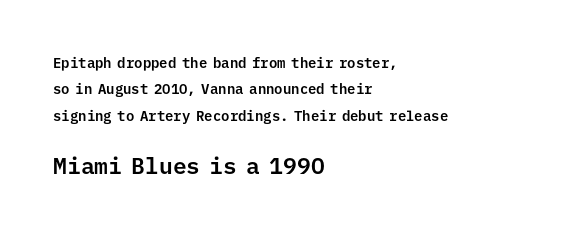
The image shows 23 px text type, upright; set left-aligned, line spacing 1.88x, normal letter spacing, not underlined; the second (bottom) block is 1.64x larger.
